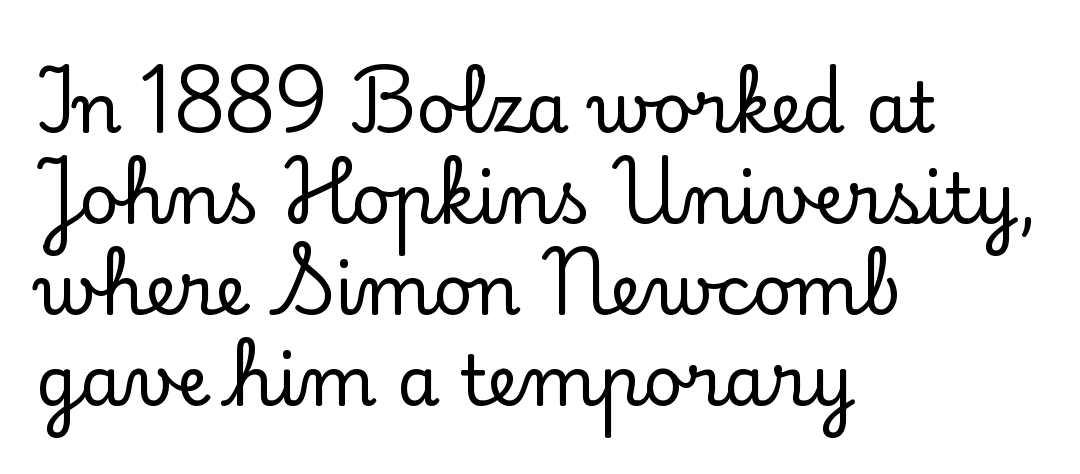
Look at the tracking — it's just the regular setting, nothing added. In terms of letterform style, serifs are clearly present. Just letters on the line, the space beneath them empty. Vertical strokes here are truly vertical. The rag falls on the right side of this text block.
